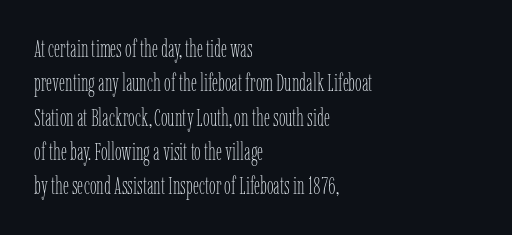
{"italic": "no", "bold": "no", "underline": "no", "align": "left", "line_spacing": "normal", "line_spacing_ratio": 1.43, "letter_spacing": "normal", "letter_spacing_em": 0.0, "glyph_px": 24}
